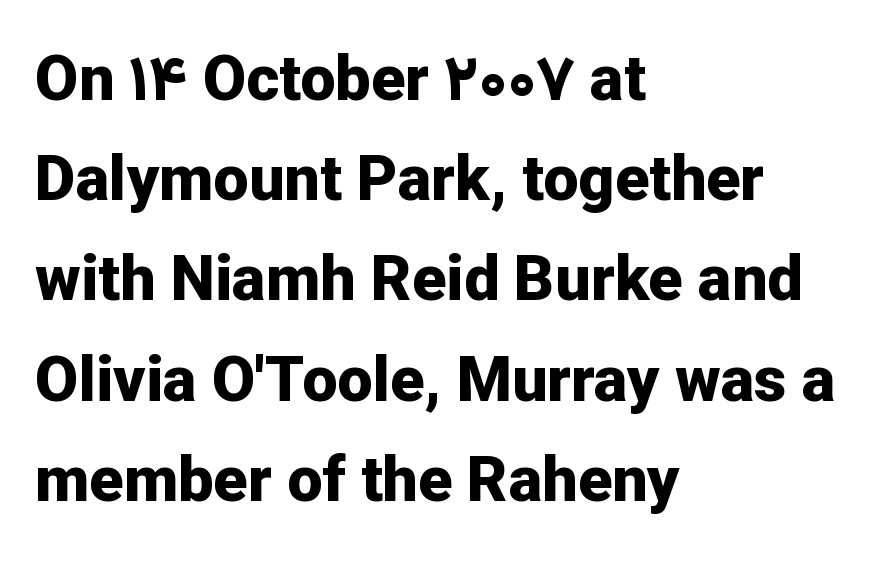
Q: Is the text bold? A: Yes.
Q: Is the text italic (slanted)? A: No, it is upright.
Q: Is the typeface a serif or a sans-serif typeface? A: Sans-serif.
Q: Is the text underlined? A: No.
Q: How is the paragraph aligned? A: Left-aligned.
Q: Is the spacing between letters normal or unusually wide? A: Normal.
Q: Is the spacing between lines tight, normal or loose? A: Normal.
Q: Width (condensed, normal, or wide)? A: Normal.
Q: Stroke contrast? A: Low.
Q: x-height? A: Medium.
Q: Monospaced? A: No.
